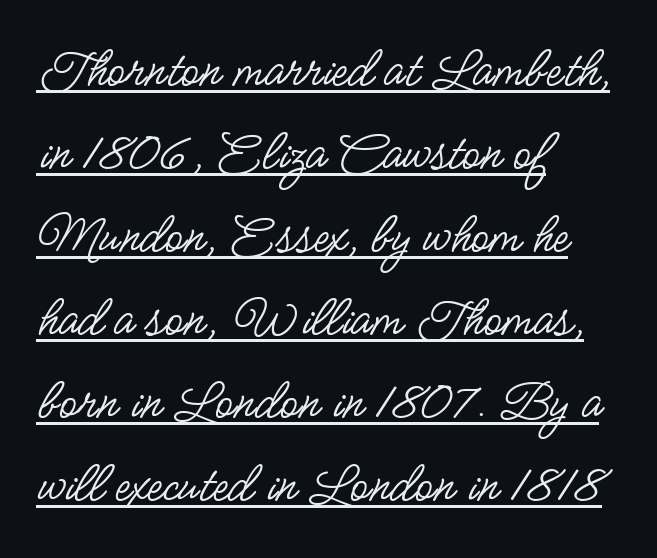
{"serif": "no", "bold": "no", "weight": "regular", "width": "condensed", "stroke_contrast": "low", "x_height": "small", "monospaced": "no", "underline": "yes", "align": "left", "line_spacing": "normal", "line_spacing_ratio": 1.43, "letter_spacing": "normal", "letter_spacing_em": 0.0, "glyph_px": 58}
